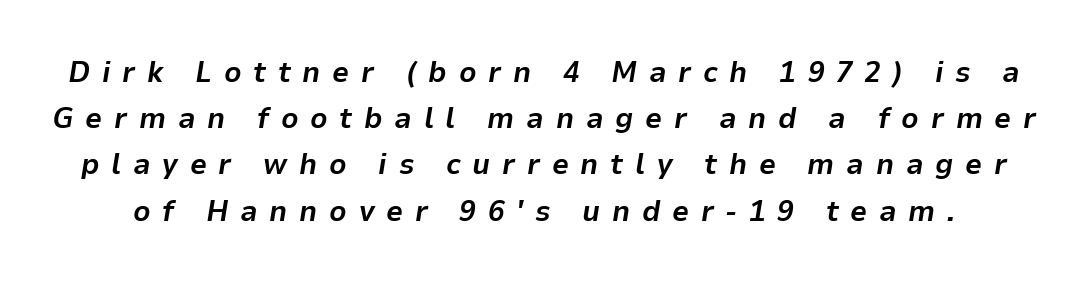
This sample uses expanded letter spacing, leaving extra air between glyphs. Students, this is bold: see how much ink each stroke carries. Spacing verdict: proportional, widths tailored to each character. Summary of vertical rhythm: regular, with standard interline spacing. The specimen omits any rule beneath the text block's lines.
